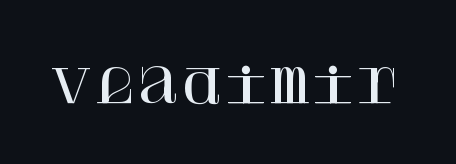
Q: Is the text italic (slanted)? A: No, it is upright.
Q: Is the typeface a serif or a sans-serif typeface? A: Serif.
Q: Is the text underlined? A: No.
Q: Is the spacing between letters normal or unusually wide? A: Normal.
Q: Width (condensed, normal, or wide)? A: Normal.
Q: Stroke contrast? A: High.
Q: x-height? A: Large.
